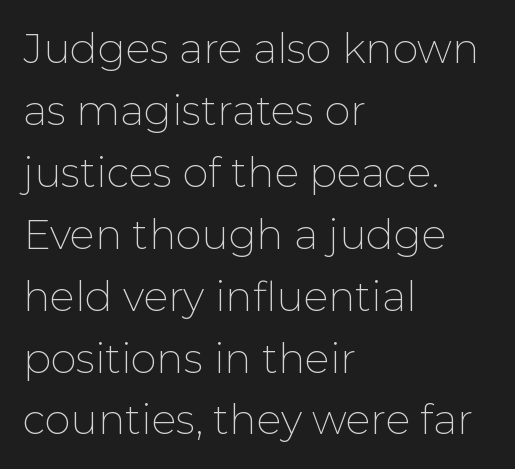
Baseline-to-baseline distance is the conventional proportion of letter height. Heft: none added — not bold. Students, note that the glyphs here touch the page at normal intervals. Varying glyph widths throughout — classic text-font behaviour. Casual observation: everything's shoved over to the left. The passage shown is typeset with a sans-serif family.
